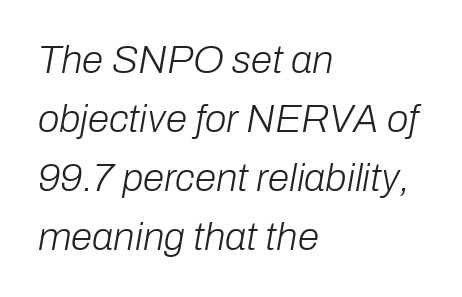
The image shows 39 px light type, italic (leaning right); set left-aligned, normal line spacing (1.51x), normal letter spacing, not underlined; low stroke contrast and a medium x-height.
